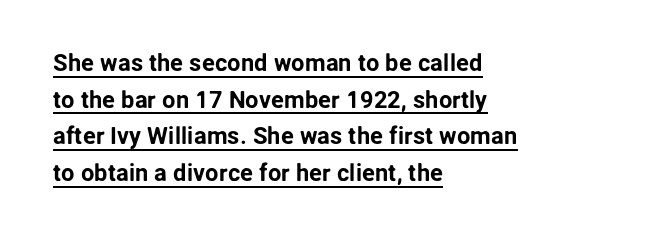
The image shows 24 px text type, upright; set left-aligned, normal line spacing (1.53x), normal letter spacing, underlined.
